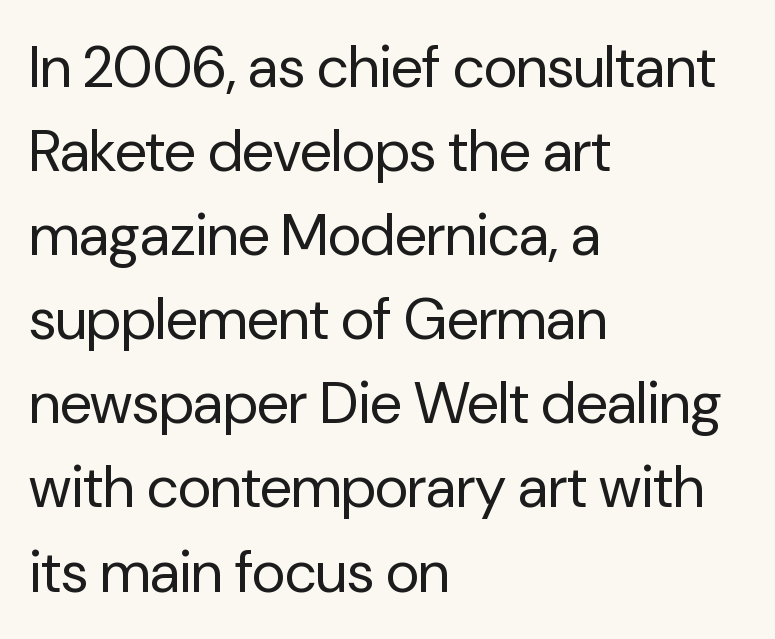
The cut favours lightness, reaching ordinary text weight at its darkest. Layout note: lines flush left. The type sits square on the baseline with zero lean. Varying glyph widths throughout — classic text-font behaviour. Bare-footed words on every line.
